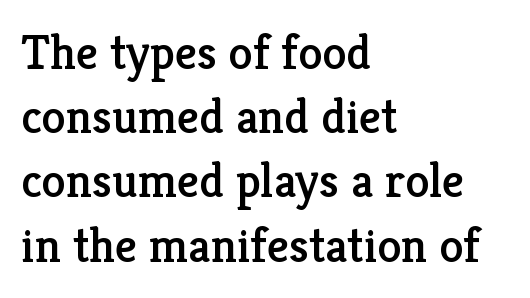
The rendering keeps characters at their native spacing. The rendering uses natural spacing where letterforms have individual widths. All the whitespace from short lines collects on the right. Beneath every word, the page is bare.
